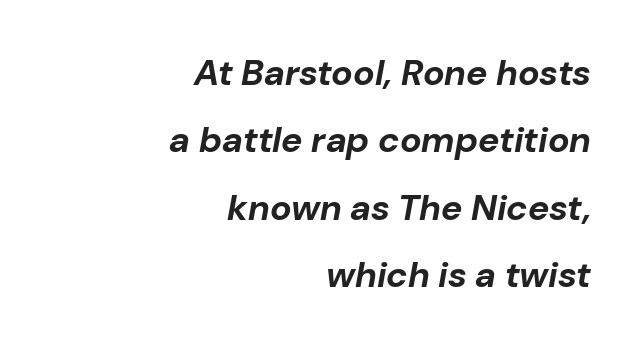
These lines are rendered in a variable-pitch font. Quick note: italic. On the weight axis this lands at bold, roughly 700. The tracking reads as untouched default to a designer's eye.
